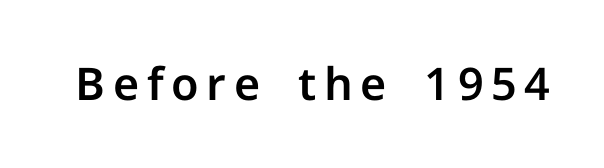
Q: Is the text italic (slanted)? A: No, it is upright.
Q: Is the typeface a serif or a sans-serif typeface? A: Sans-serif.
Q: Is the text underlined? A: No.
Q: Width (condensed, normal, or wide)? A: Normal.
Q: Stroke contrast? A: Low.
Q: x-height? A: Medium.
Q: Monospaced? A: No.
